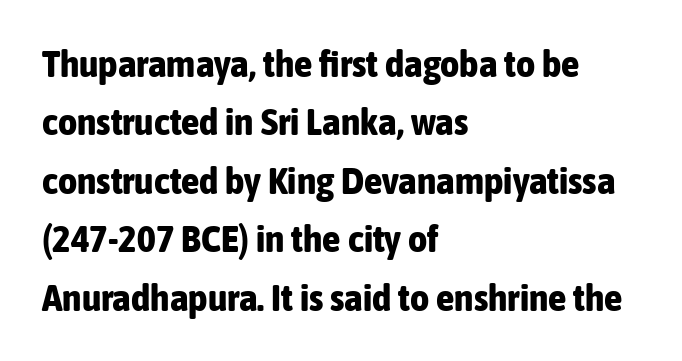
Q: Is the text bold? A: Yes.
Q: Is the text italic (slanted)? A: No, it is upright.
Q: Is the typeface a serif or a sans-serif typeface? A: Sans-serif.
Q: Is the text underlined? A: No.
Q: How is the paragraph aligned? A: Left-aligned.
Q: Is the spacing between letters normal or unusually wide? A: Normal.
Q: Is the spacing between lines tight, normal or loose? A: Normal.
Q: Width (condensed, normal, or wide)? A: Condensed.
Q: Stroke contrast? A: Low.
Q: x-height? A: Medium.
Q: Monospaced? A: No.
